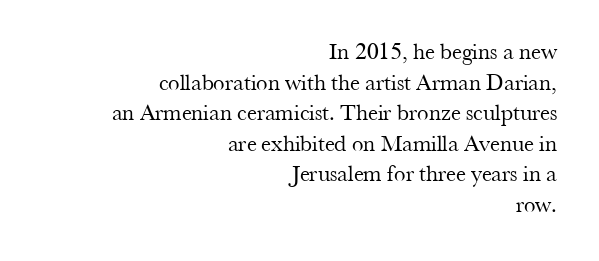
{"italic": "no", "bold": "no", "underline": "no", "align": "right", "line_spacing": "normal", "line_spacing_ratio": 1.33, "letter_spacing": "normal", "letter_spacing_em": 0.0, "glyph_px": 23}
